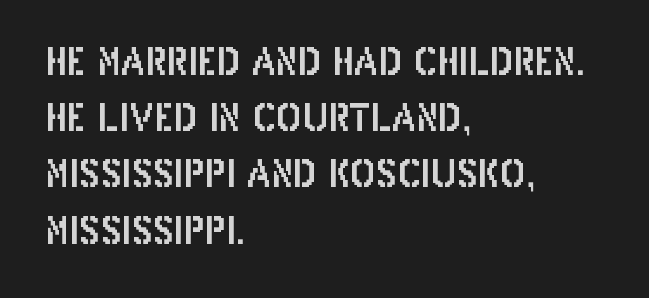
Q: Is the text italic (slanted)? A: No, it is upright.
Q: Is the typeface a serif or a sans-serif typeface? A: Sans-serif.
Q: Is the text underlined? A: No.
Q: How is the paragraph aligned? A: Left-aligned.
Q: Is the spacing between letters normal or unusually wide? A: Normal.
Q: Is the spacing between lines tight, normal or loose? A: Normal.
Q: Width (condensed, normal, or wide)? A: Condensed.
Q: Stroke contrast? A: Low.
Q: x-height? A: Large.
Q: Monospaced? A: No.
